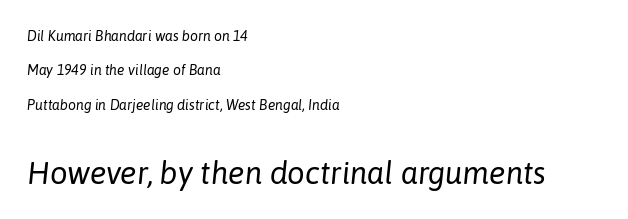
Q: Is the text bold? A: No.
Q: Is the text italic (slanted)? A: Yes, it leans right by about 6 degrees.
Q: Is the text underlined? A: No.
Q: How is the paragraph aligned? A: Left-aligned.
Q: Is the spacing between letters normal or unusually wide? A: Normal.
Q: Is the spacing between lines tight, normal or loose? A: Loose.
Q: Which block of text is set in a larger size, the first (top) or the second (bottom)? A: The second (bottom) one.
Q: Width (condensed, normal, or wide)? A: Normal.
Q: Stroke contrast? A: Low.
Q: x-height? A: Medium.
Q: Monospaced? A: No.
